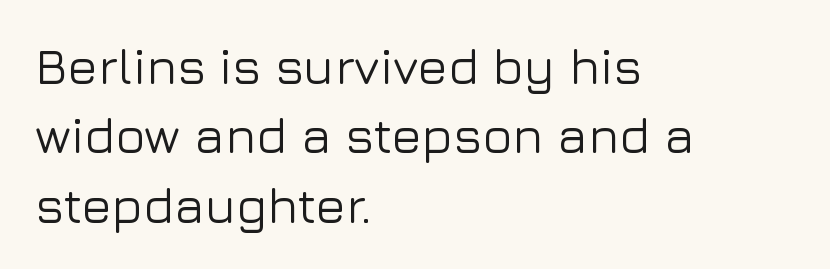
The image shows 50 px sans-serif type, upright; set left-aligned, normal line spacing (1.39x), normal letter spacing, not underlined; low stroke contrast and a medium x-height.
